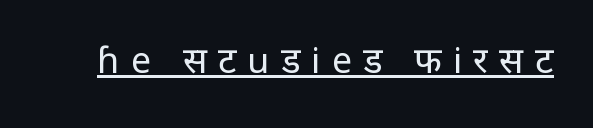
Q: Is the text bold? A: No.
Q: Is the text italic (slanted)? A: No, it is upright.
Q: Is the typeface a serif or a sans-serif typeface? A: Sans-serif.
Q: Is the text underlined? A: Yes.
Q: Is the spacing between letters normal or unusually wide? A: Unusually wide.
Q: Width (condensed, normal, or wide)? A: Normal.
Q: Stroke contrast? A: Low.
Q: x-height? A: Medium.
Q: Monospaced? A: No.
